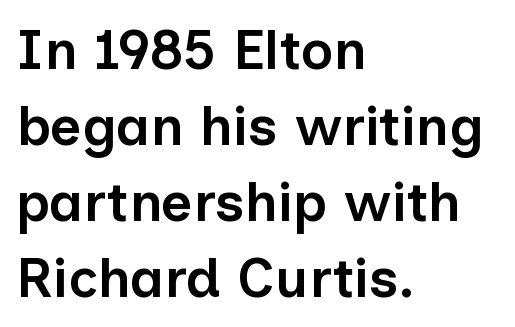
{"serif": "no", "italic": "no", "bold": "semi", "weight": "semibold", "width": "normal", "stroke_contrast": "low", "x_height": "medium", "monospaced": "no", "underline": "no", "align": "left", "line_spacing": "normal", "line_spacing_ratio": 1.38, "letter_spacing": "normal", "letter_spacing_em": 0.0, "glyph_px": 55}
